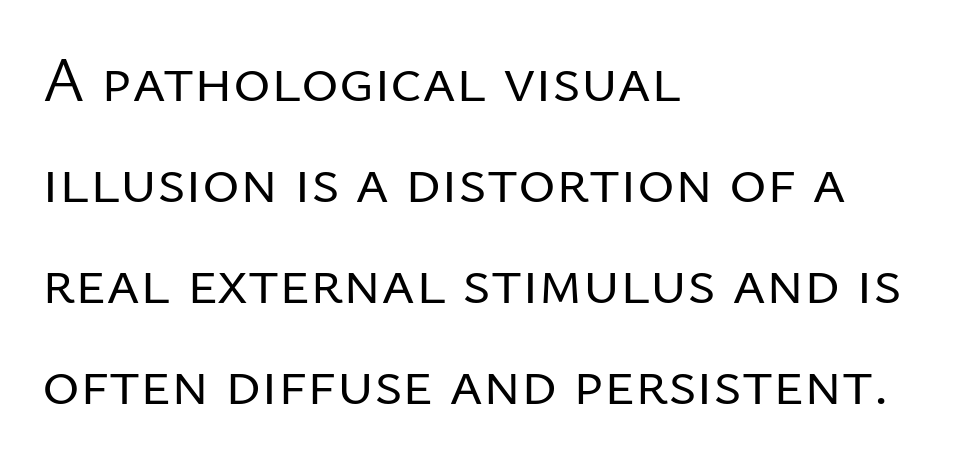
The image shows 64 px regular-weight sans-serif type, upright; set left-aligned, normal line spacing (1.58x), normal letter spacing, not underlined; low stroke contrast and a medium x-height.
